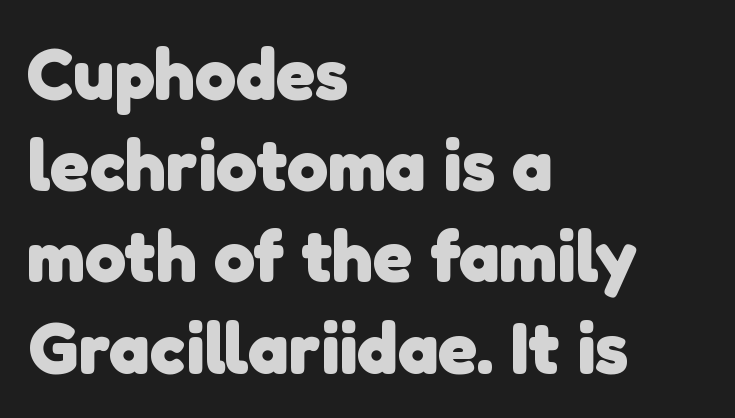
The designer left line spacing at the default. The foot of each line stays bare and open. In terms of weight, the rendering is a true, heavy bold. Is this a sans? Yes — the strokes have no serifs. Which margin do the lines hug? The left one — the right edge is uneven. A typesetter would call this zero additional tracking.
